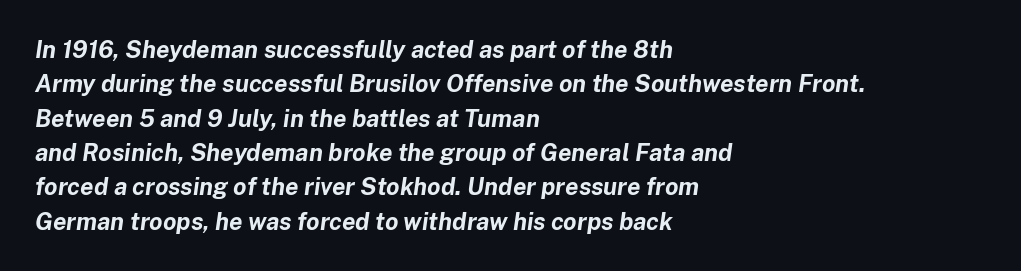
The image shows 24 px bold type, italic (leaning right); set left-aligned, normal line spacing (1.43x), normal letter spacing, not underlined.
